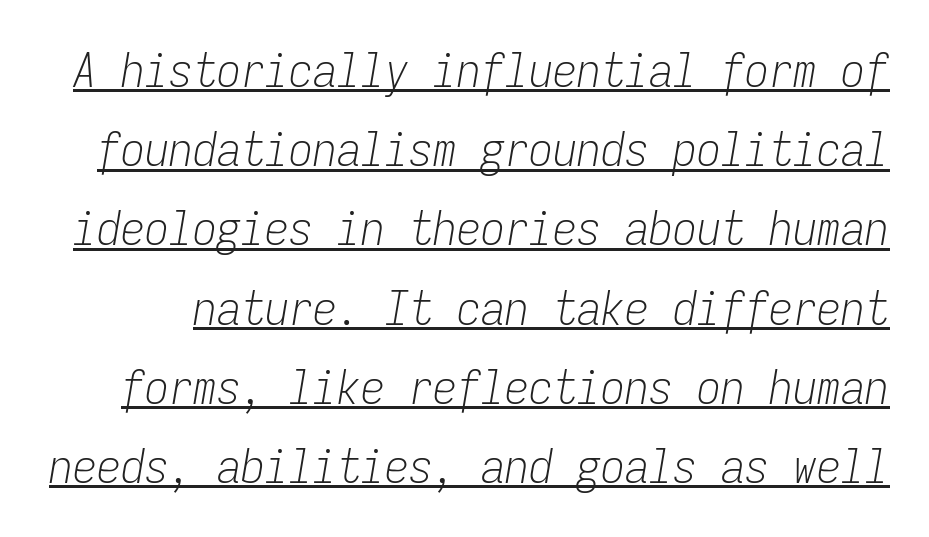
{"italic": "yes", "lean": "right", "slant_degrees": 9, "bold": "no", "weight": "light", "width": "condensed", "stroke_contrast": "low", "x_height": "medium", "monospaced": "yes", "underline": "yes", "line_spacing": "normal", "line_spacing_ratio": 1.65, "letter_spacing": "normal", "letter_spacing_em": 0.0, "glyph_px": 48}
